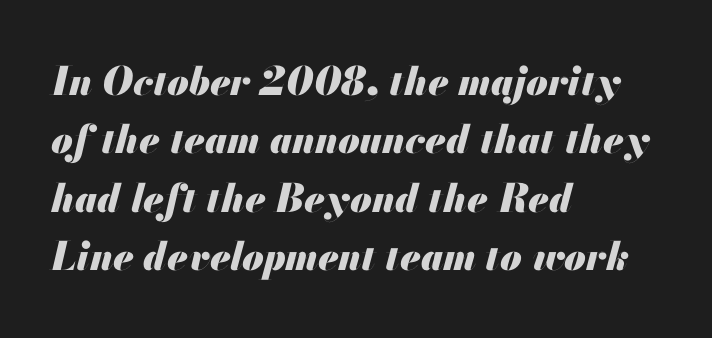
The image shows 39 px heavy type, italic (leaning right); set left-aligned, normal line spacing (1.5x), normal letter spacing, not underlined; medium stroke contrast and a small x-height.
